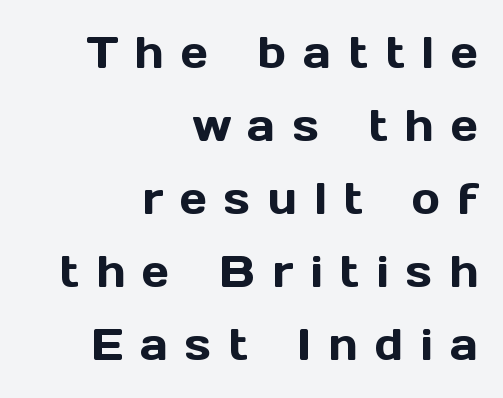
The image shows 43 px sans-serif type, upright; set right-aligned, normal line spacing (1.7x), unusually wide letter spacing (+0.4 em), not underlined; a medium x-height.
